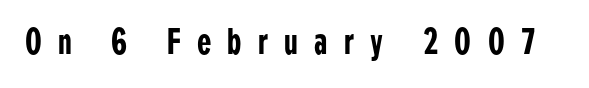
The image shows 37 px condensed sans-serif type, upright; set unusually wide letter spacing (+0.44 em), not underlined; low stroke contrast and a medium x-height.
